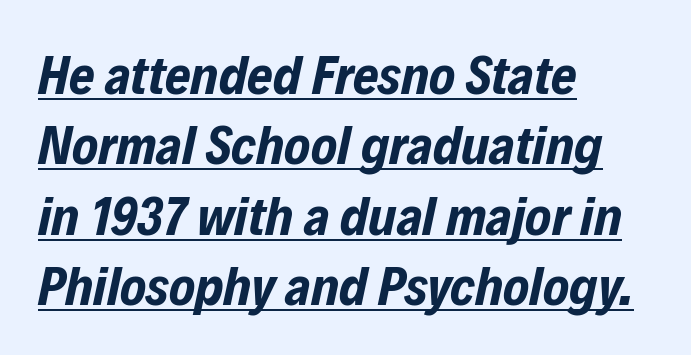
The image shows 55 px bold, condensed type, italic (leaning right); set left-aligned, normal line spacing (1.28x), normal letter spacing, underlined; low stroke contrast and a medium x-height.
